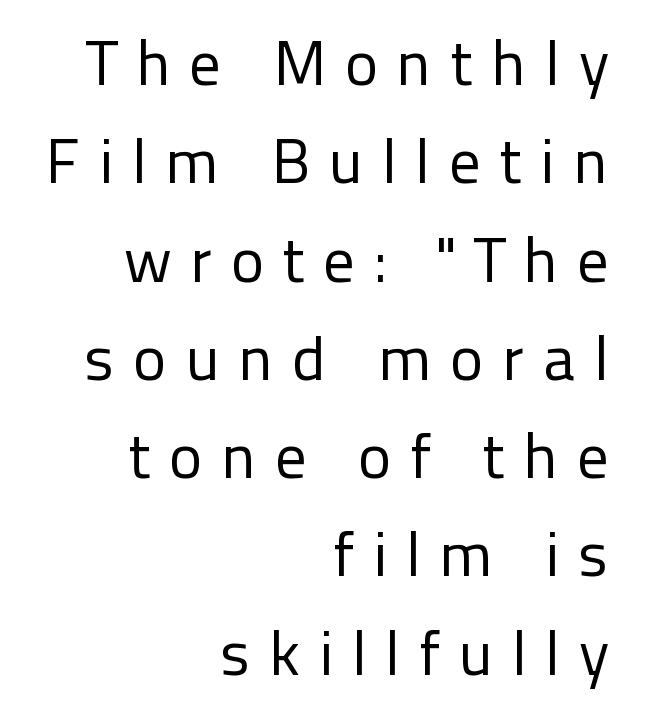
The image shows 63 px regular-weight sans-serif type, upright; set right-aligned, normal line spacing (1.56x), unusually wide letter spacing (+0.29 em), not underlined; low stroke contrast and a medium x-height.
